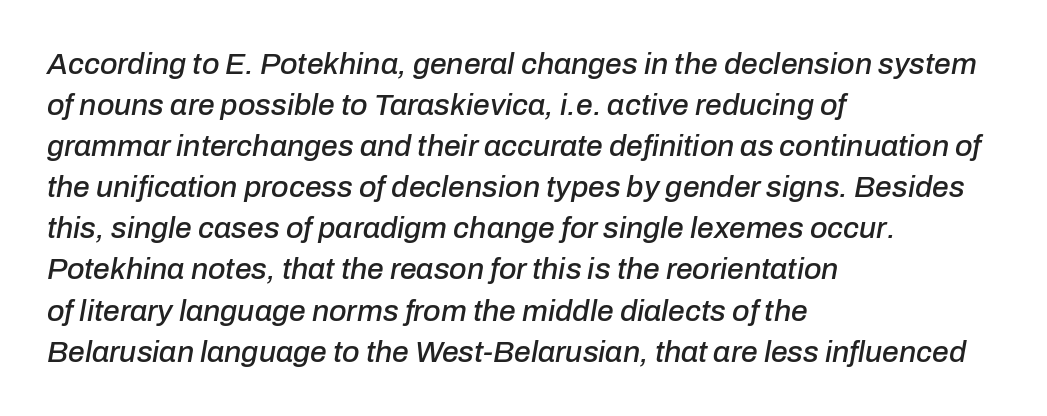
The image shows 30 px text type, italic (leaning right); set left-aligned, normal line spacing (1.37x), normal letter spacing, not underlined; low stroke contrast and a medium x-height.
